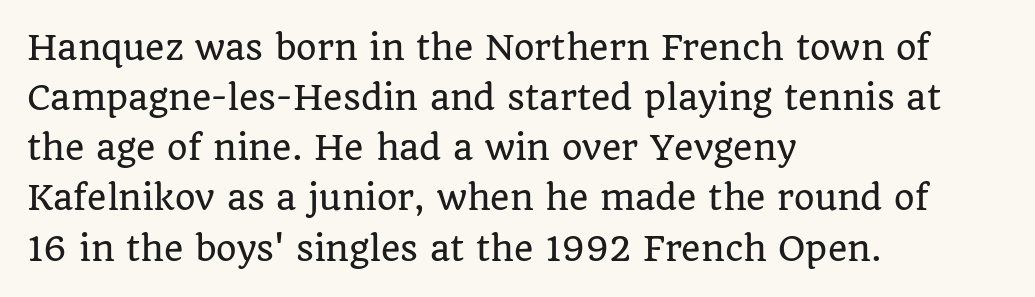
The axis of the letterforms is exactly vertical. A classic flush-left, rag-right setting is used for this passage. Is this a sans? No — the strokes have serifs. Note the varied advance widths — an 'i' is clearly narrower than an 'm'.
